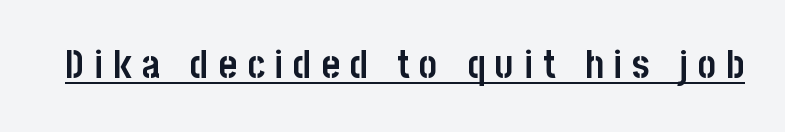
The image shows 39 px semibold, condensed sans-serif type, upright; set unusually wide letter spacing (+0.26 em), underlined; low stroke contrast and a large x-height.
